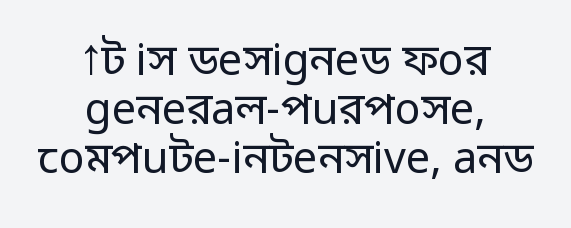
Q: Is the text bold? A: No.
Q: Is the text italic (slanted)? A: No, it is upright.
Q: Is the typeface a serif or a sans-serif typeface? A: Sans-serif.
Q: Is the text underlined? A: No.
Q: How is the paragraph aligned? A: Centered.
Q: Is the spacing between letters normal or unusually wide? A: Normal.
Q: Is the spacing between lines tight, normal or loose? A: Tight.
Q: Width (condensed, normal, or wide)? A: Normal.
Q: Stroke contrast? A: Low.
Q: x-height? A: Medium.
Q: Monospaced? A: No.
